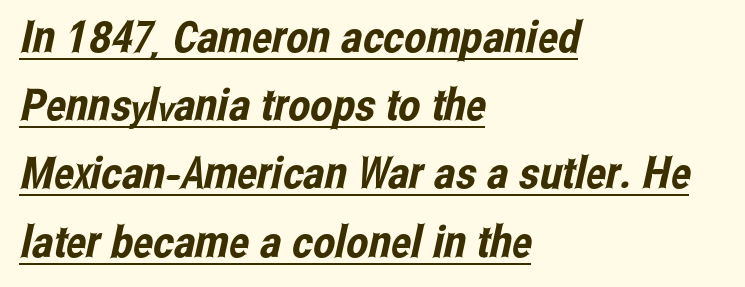
The image shows 44 px condensed sans-serif type; set left-aligned, normal line spacing (1.55x), normal letter spacing, underlined; low stroke contrast and a medium x-height.
